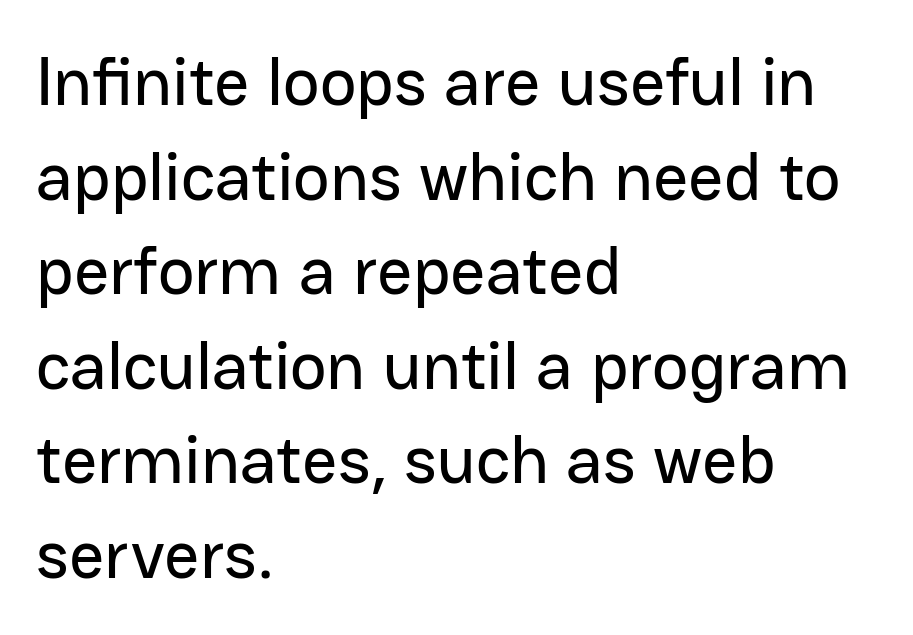
{"serif": "no", "italic": "no", "width": "normal", "stroke_contrast": "low", "x_height": "medium", "monospaced": "no", "underline": "no", "align": "left", "line_spacing": "normal", "line_spacing_ratio": 1.37, "letter_spacing": "normal", "letter_spacing_em": 0.0, "glyph_px": 69}
